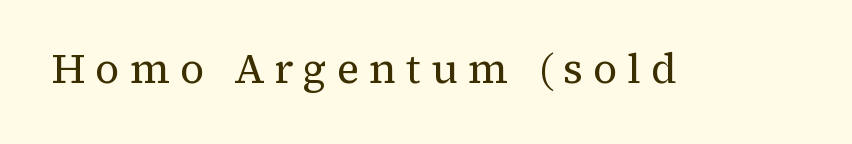
The image shows 42 px regular-weight serif type, upright; set unusually wide letter spacing (+0.24 em), not underlined; medium stroke contrast and a medium x-height.
